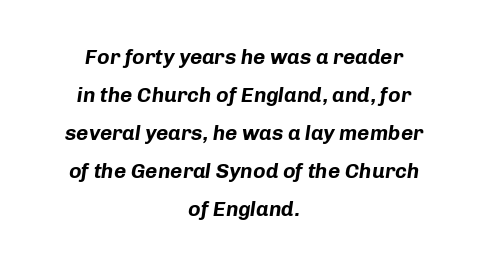
{"italic": "yes", "lean": "right", "slant_degrees": 8, "bold": "yes", "underline": "no", "align": "center", "line_spacing_ratio": 1.81, "letter_spacing": "normal", "letter_spacing_em": 0.0, "glyph_px": 21}
